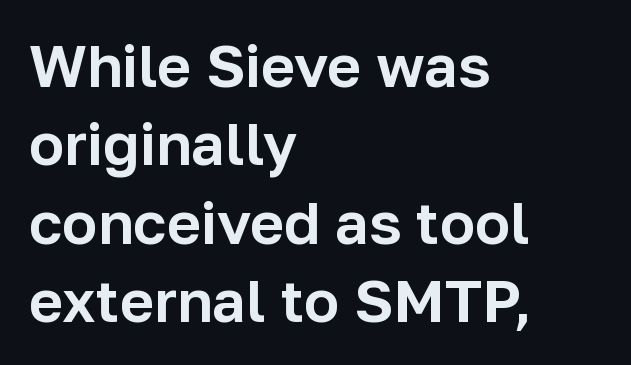
{"serif": "no", "italic": "no", "width": "normal", "stroke_contrast": "low", "x_height": "medium", "monospaced": "no", "underline": "no", "align": "left", "line_spacing": "normal", "line_spacing_ratio": 1.33, "letter_spacing": "normal", "letter_spacing_em": 0.0, "glyph_px": 59}
